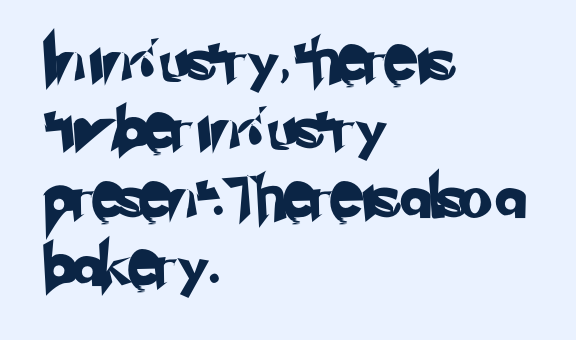
Q: Is the typeface a serif or a sans-serif typeface? A: Sans-serif.
Q: Is the text underlined? A: No.
Q: How is the paragraph aligned? A: Left-aligned.
Q: Is the spacing between letters normal or unusually wide? A: Normal.
Q: Is the spacing between lines tight, normal or loose? A: Normal.
Q: Width (condensed, normal, or wide)? A: Normal.
Q: Stroke contrast? A: Low.
Q: x-height? A: Small.
Q: Monospaced? A: No.
